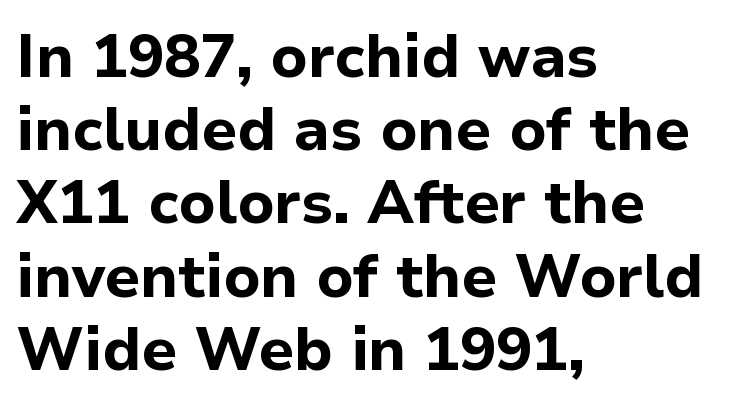
{"serif": "no", "italic": "no", "bold": "yes", "weight": "bold", "width": "normal", "stroke_contrast": "low", "x_height": "medium", "monospaced": "no", "underline": "no", "align": "left", "line_spacing_ratio": 1.22, "letter_spacing": "normal", "letter_spacing_em": 0.0, "glyph_px": 60}
